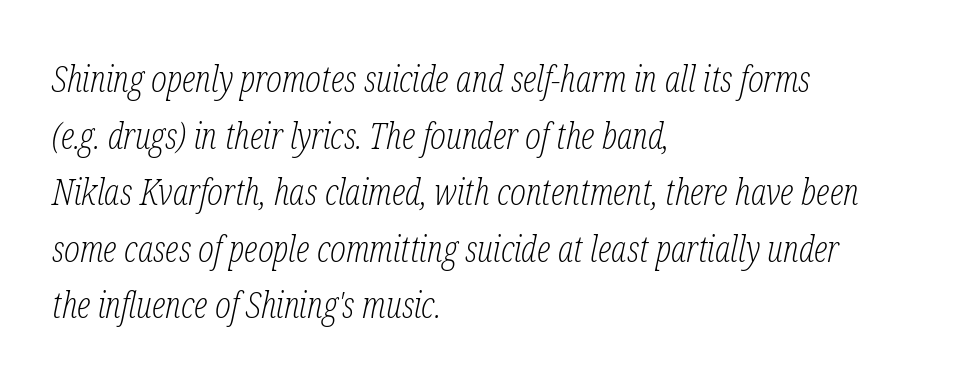
The letters advance in unequal steps, a hallmark of proportional type. Designer's note — italics engaged. The block of text has a typical density, with ordinary space between rows. Visually the block forms a straight wall on the left and a jagged coastline on the right. The face looks like a standard text weight, possibly lighter. Spacing between characters is what you'd get straight out of the box.
